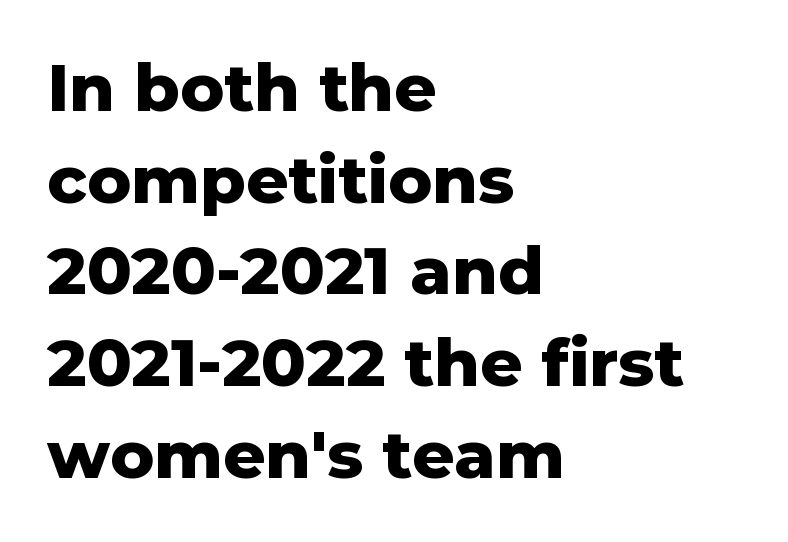
The characters display no serif detailing; their extremities are plain. Do the characters align in a grid? No, the font is proportional. Do the letters lean? They stand straight. The rendering anchors every line to the left-hand side.
